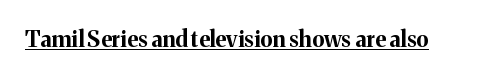
{"italic": "no", "bold": "yes", "underline": "yes", "letter_spacing": "normal", "letter_spacing_em": 0.0, "glyph_px": 22}
